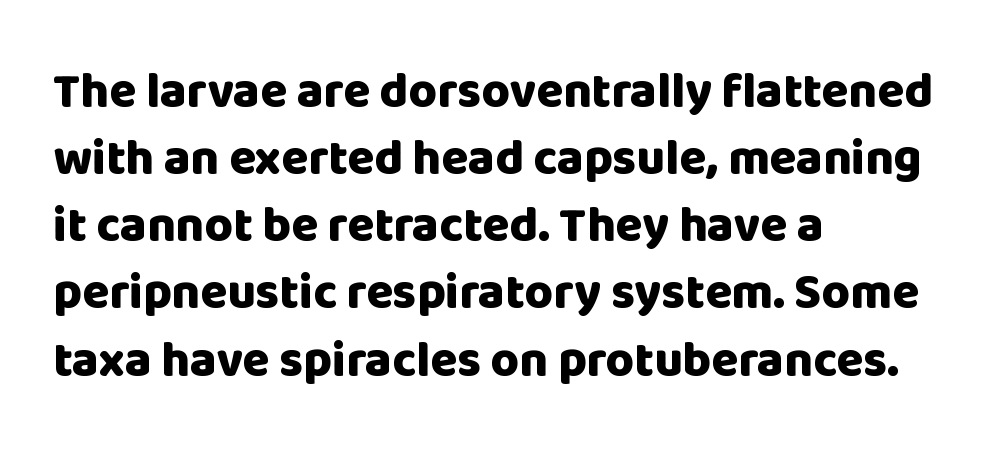
{"serif": "no", "italic": "no", "bold": "yes", "weight": "heavy", "width": "normal", "stroke_contrast": "low", "x_height": "large", "monospaced": "no", "underline": "no", "align": "left", "line_spacing": "normal", "line_spacing_ratio": 1.37, "letter_spacing": "normal", "letter_spacing_em": 0.0, "glyph_px": 49}
